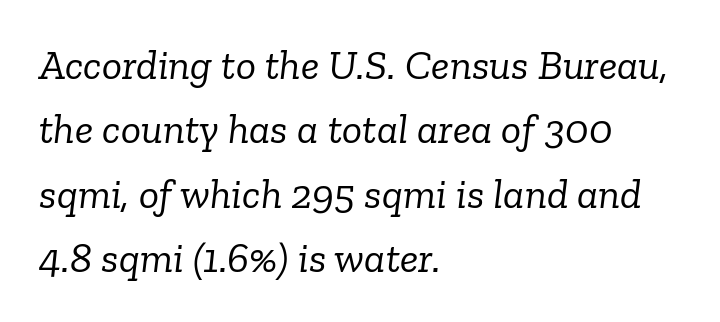
{"serif": "yes", "italic": "yes", "lean": "right", "slant_degrees": 6, "bold": "no", "weight": "light", "width": "normal", "stroke_contrast": "low", "x_height": "medium", "monospaced": "no", "underline": "no", "align": "left", "line_spacing": "normal", "line_spacing_ratio": 1.53, "letter_spacing": "normal", "letter_spacing_em": 0.0, "glyph_px": 42}
